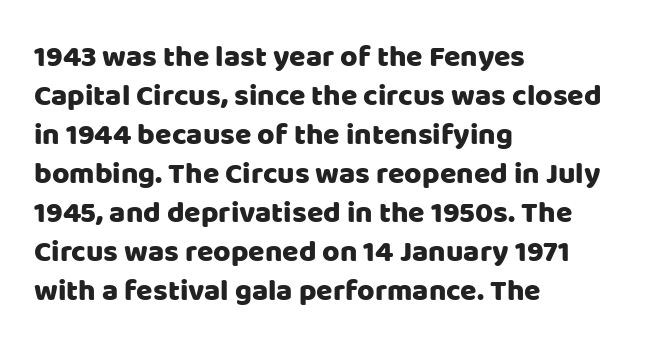
Q: Is the text italic (slanted)? A: No, it is upright.
Q: Is the typeface a serif or a sans-serif typeface? A: Sans-serif.
Q: Is the text underlined? A: No.
Q: How is the paragraph aligned? A: Left-aligned.
Q: Is the spacing between letters normal or unusually wide? A: Normal.
Q: Is the spacing between lines tight, normal or loose? A: Normal.
Q: Width (condensed, normal, or wide)? A: Normal.
Q: Stroke contrast? A: Low.
Q: x-height? A: Large.
Q: Monospaced? A: No.
